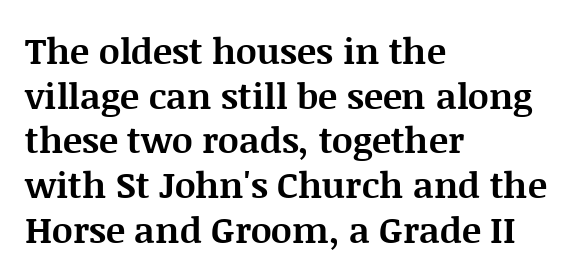
The designer went with a serif here, giving each stem small feet. How are the letters spaced? Ordinarily, with no added tracking. Which margin do the lines hug? The left one — the right edge is uneven. Only glyphs here, with clear space below each row. Here the designer chose a conventional face with non-uniform glyph widths.
